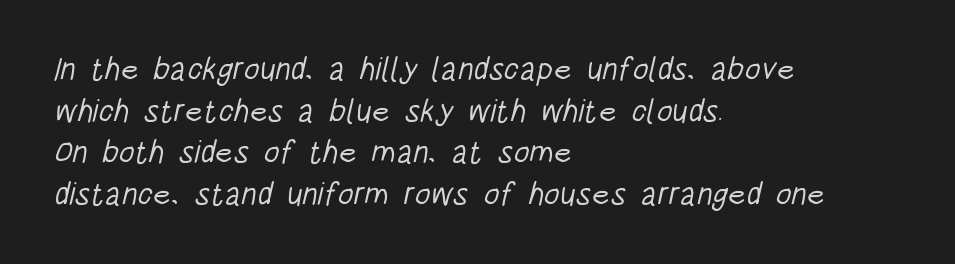
Only glyphs here, with clear space below each row. Is the block centered? No — it sits flush against the left margin. Interline gaps are of average width in this sample. Think of a printed novel: that variable character pitch is what you see here. Stem width sits at or under what a default text font uses.
